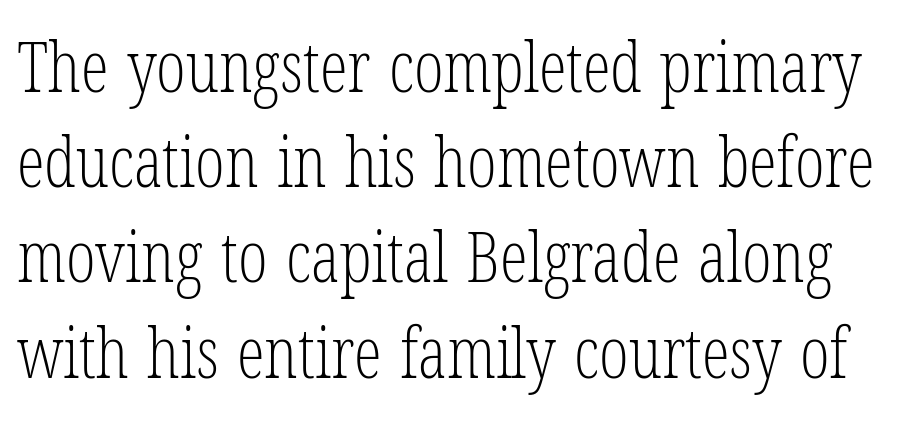
Weight: not bold — regular or lighter. The rendering uses natural spacing where letterforms have individual widths. Look at the bottom of the vertical strokes: they flare into serifs here. The tracking reads as untouched default to a designer's eye. Horizontal bands of white between lines are of average thickness.
